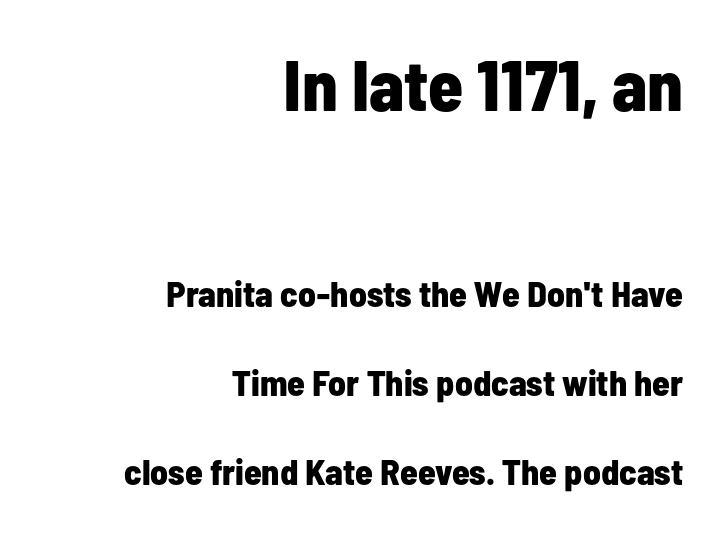
Q: Is the text bold? A: Yes.
Q: Is the text italic (slanted)? A: No, it is upright.
Q: Is the typeface a serif or a sans-serif typeface? A: Sans-serif.
Q: Is the text underlined? A: No.
Q: How is the paragraph aligned? A: Right-aligned.
Q: Is the spacing between letters normal or unusually wide? A: Normal.
Q: Is the spacing between lines tight, normal or loose? A: Loose.
Q: Which block of text is set in a larger size, the first (top) or the second (bottom)? A: The first (top) one.
Q: Width (condensed, normal, or wide)? A: Condensed.
Q: Stroke contrast? A: Low.
Q: x-height? A: Medium.
Q: Monospaced? A: No.
